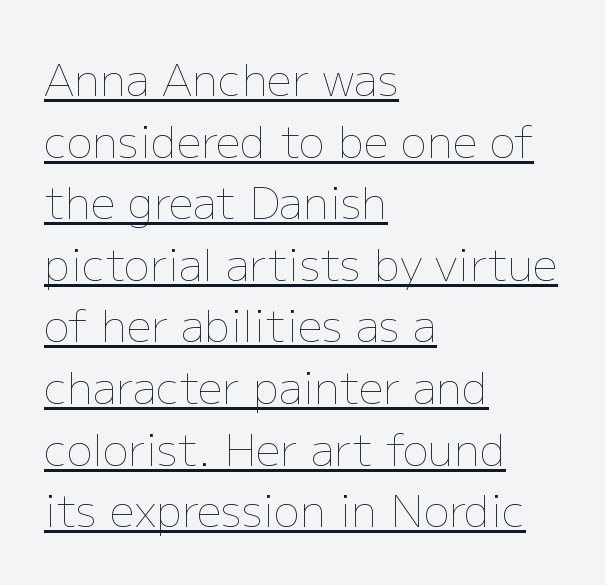
The image shows 44 px thin type, upright; set left-aligned, normal line spacing (1.4x), normal letter spacing, underlined; low stroke contrast and a medium x-height.
